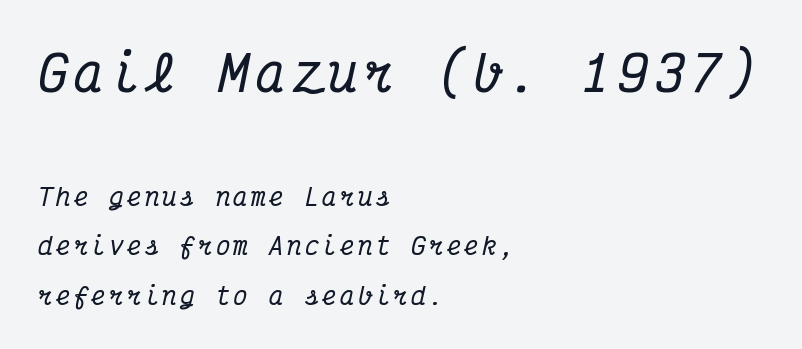
The space beneath each line is pristine and unruled. One glance says open: line gaps are wider than usual. A typesetter would mark this as italic. The earlier block is typeset at a bigger size than the later block. Reading down the block, your eye returns to a fixed left position each line. The face used here is monospaced, like something from a code editor.
